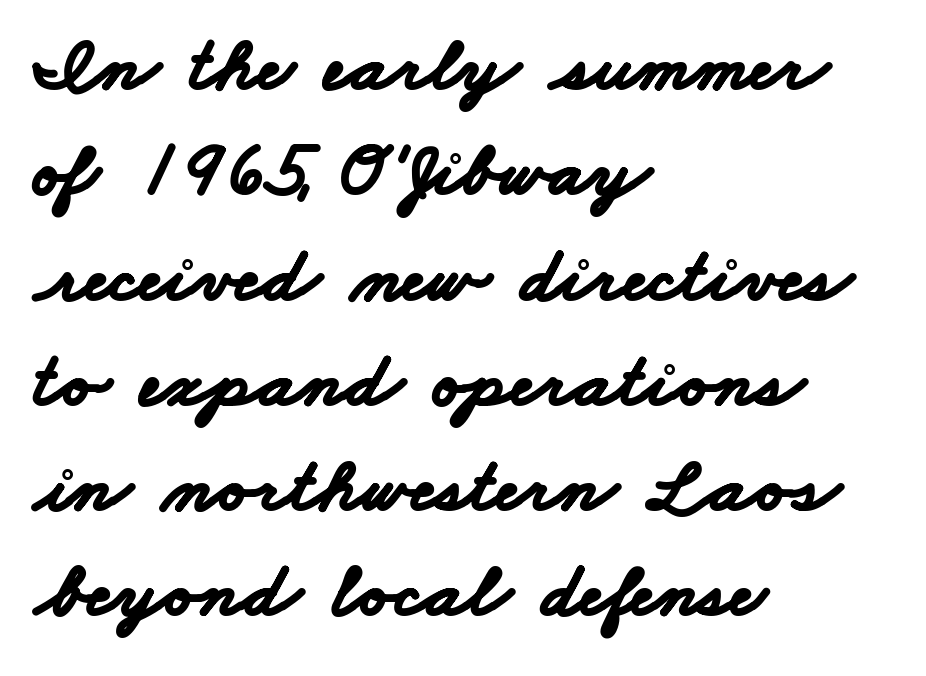
{"serif": "no", "bold": "yes", "weight": "bold", "width": "wide", "stroke_contrast": "low", "x_height": "small", "monospaced": "no", "underline": "no", "align": "left", "line_spacing": "normal", "line_spacing_ratio": 1.35, "letter_spacing": "normal", "letter_spacing_em": 0.0, "glyph_px": 78}
